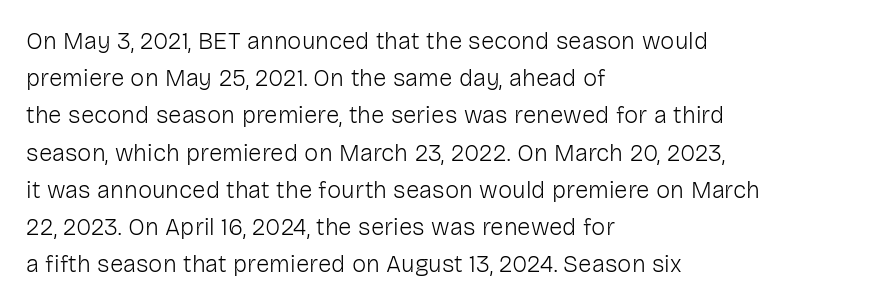
The image shows 24 px text type, upright; set left-aligned, normal line spacing (1.55x), normal letter spacing, not underlined.
